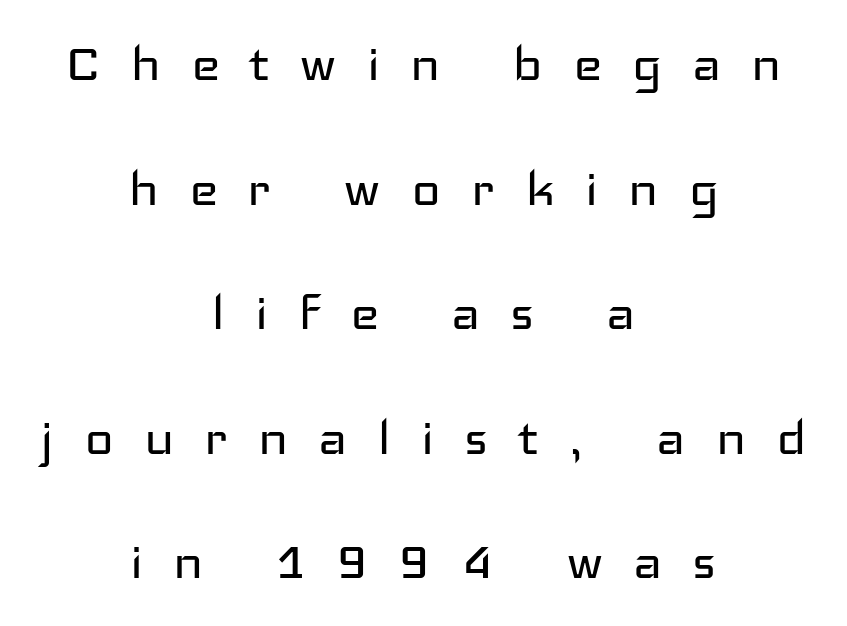
The image shows 62 px regular-weight, wide sans-serif type, upright; set centered, loose line spacing (2.01x), unusually wide letter spacing (+0.48 em), not underlined; low stroke contrast and a medium x-height.
